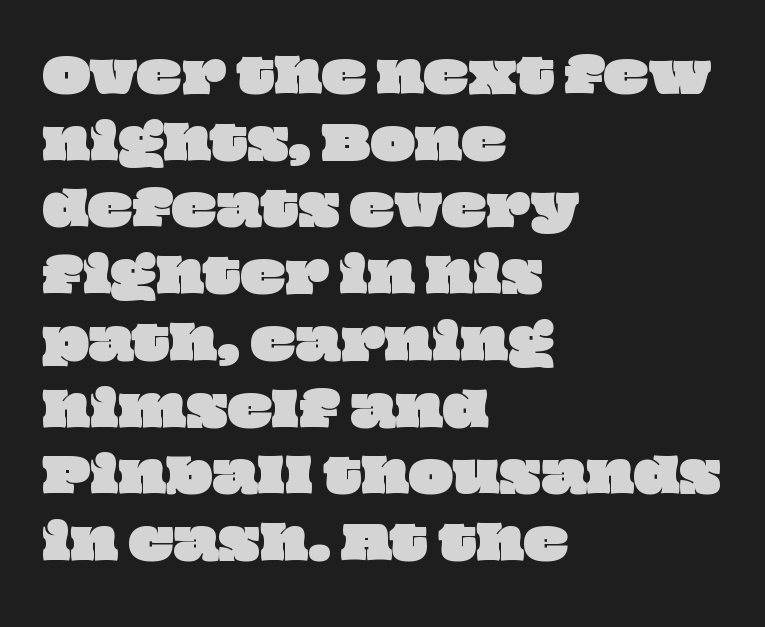
Q: Is the text underlined? A: No.
Q: How is the paragraph aligned? A: Left-aligned.
Q: Is the spacing between letters normal or unusually wide? A: Normal.
Q: Is the spacing between lines tight, normal or loose? A: Normal.
Q: Width (condensed, normal, or wide)? A: Wide.
Q: Stroke contrast? A: Low.
Q: x-height? A: Large.
Q: Monospaced? A: No.
